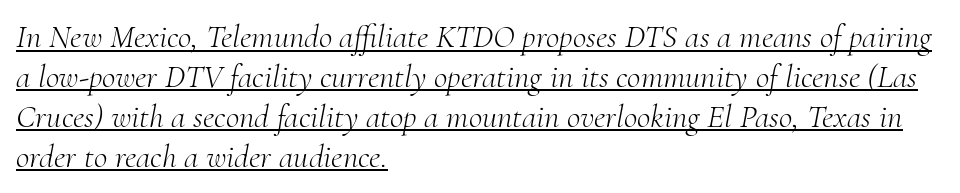
The image shows 33 px light serif type, italic (leaning right); set left-aligned, line spacing 1.21x, normal letter spacing, underlined; medium stroke contrast and a small x-height.
